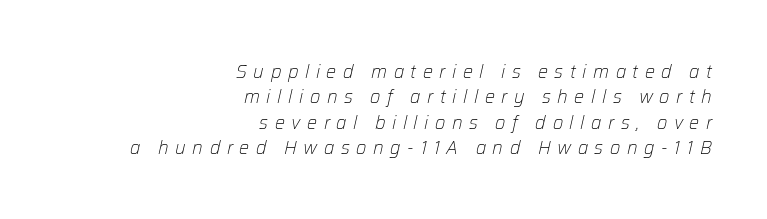
The image shows 20 px text type, italic (leaning right); set right-aligned, normal line spacing (1.27x), unusually wide letter spacing (+0.33 em), not underlined.
